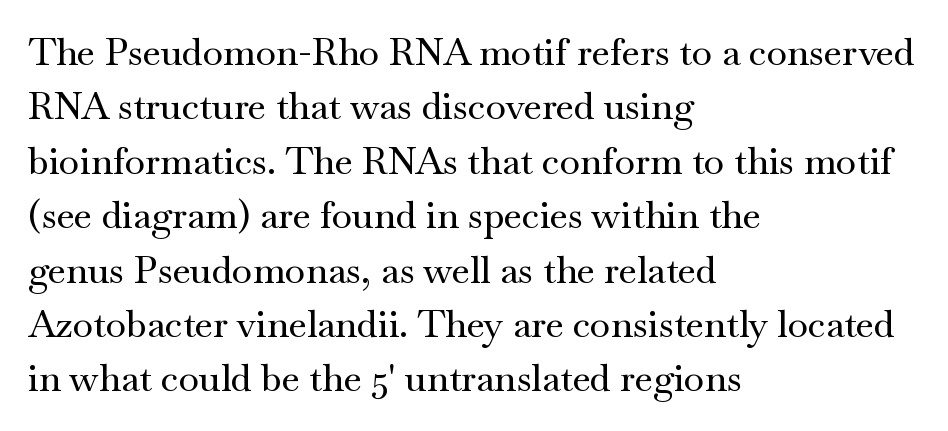
A typesetter would label this face a serif. Each line starts at the same left margin while the right side varies. The line texture is even and compact thanks to regular tracking. When letters stand straight like this, we call the style roman or upright.
